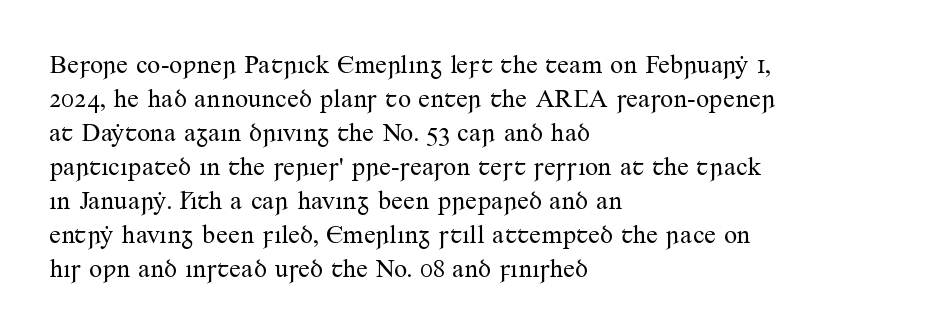
The image shows 26 px text type, upright; set left-aligned, normal line spacing (1.31x), normal letter spacing, not underlined.
